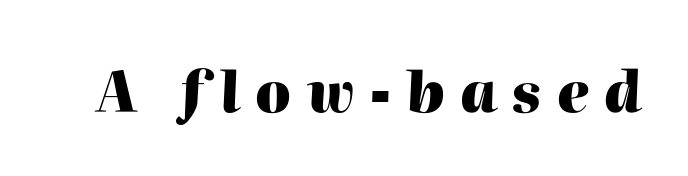
The image shows 56 px heavy type, italic (leaning right); set unusually wide letter spacing (+0.27 em), not underlined; high stroke contrast and a medium x-height.
